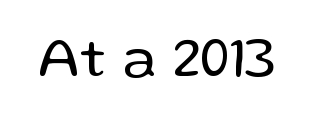
Q: Is the text bold? A: No.
Q: Is the text italic (slanted)? A: No, it is upright.
Q: Is the typeface a serif or a sans-serif typeface? A: Sans-serif.
Q: Is the text underlined? A: No.
Q: Is the spacing between letters normal or unusually wide? A: Normal.
Q: Width (condensed, normal, or wide)? A: Normal.
Q: Stroke contrast? A: Low.
Q: x-height? A: Medium.
Q: Monospaced? A: No.
